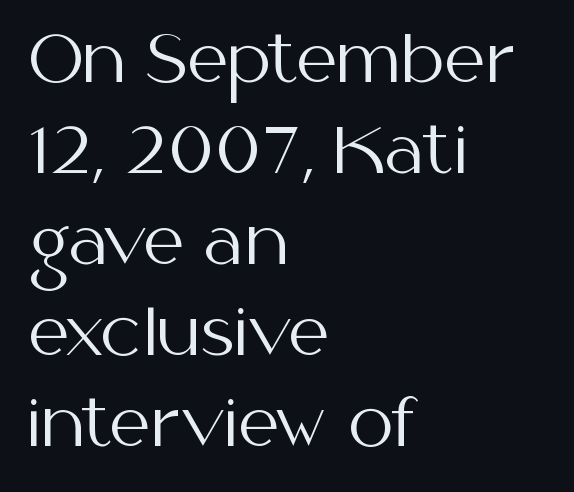
The passage shown is typeset with a sans-serif family. The weight tops out at a normal text grade. Think of a printed novel: that variable character pitch is what you see here. These lines keep a tight, regular rhythm from letter to letter. Compared with typical paragraphs, the rows here are spaced about the same. Just letters on the line, the space beneath them empty.
